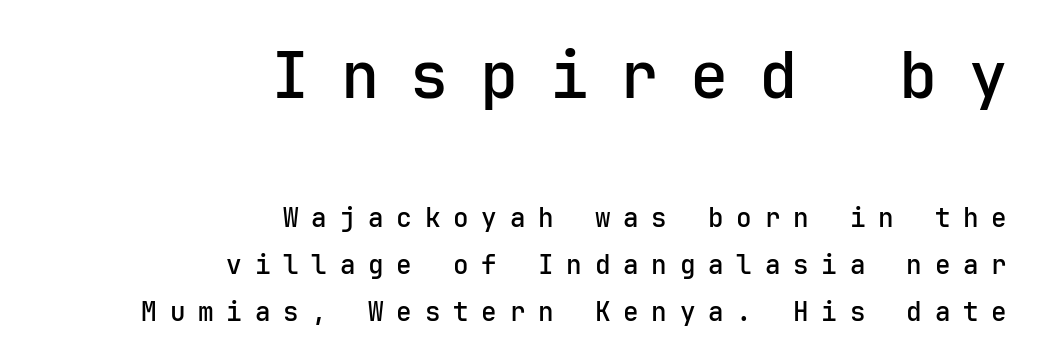
The image shows 64 px sans-serif type, upright, monospaced; set right-aligned, line spacing 1.82x, unusually wide letter spacing (+0.49 em), not underlined; the first (top) block is 2.46x larger; low stroke contrast and a medium x-height.
